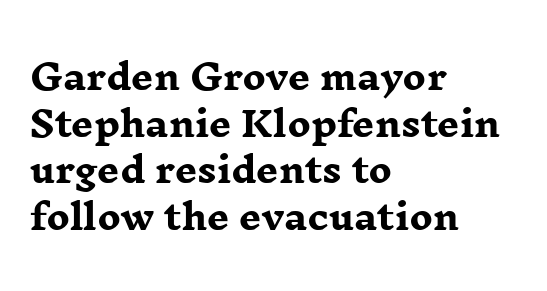
Q: Is the text bold? A: Yes.
Q: Is the text italic (slanted)? A: No, it is upright.
Q: Is the typeface a serif or a sans-serif typeface? A: Serif.
Q: Is the text underlined? A: No.
Q: How is the paragraph aligned? A: Left-aligned.
Q: Is the spacing between letters normal or unusually wide? A: Normal.
Q: Is the spacing between lines tight, normal or loose? A: Normal.
Q: Width (condensed, normal, or wide)? A: Wide.
Q: Stroke contrast? A: Low.
Q: x-height? A: Medium.
Q: Monospaced? A: No.
